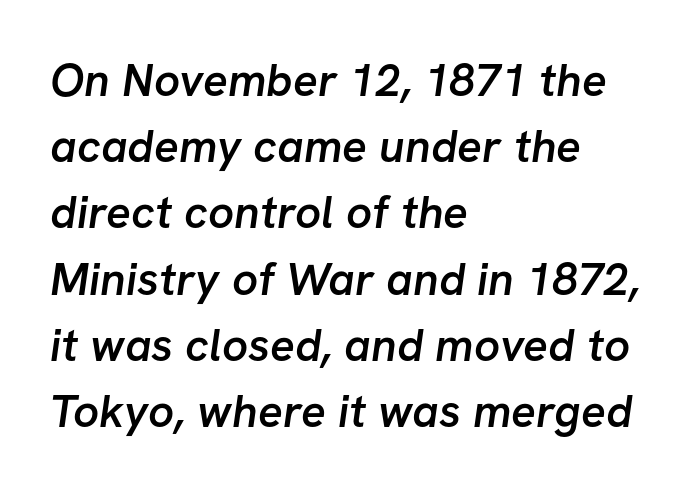
The image shows 46 px semibold sans-serif type; set left-aligned, normal line spacing (1.44x), normal letter spacing, not underlined; low stroke contrast and a medium x-height.
